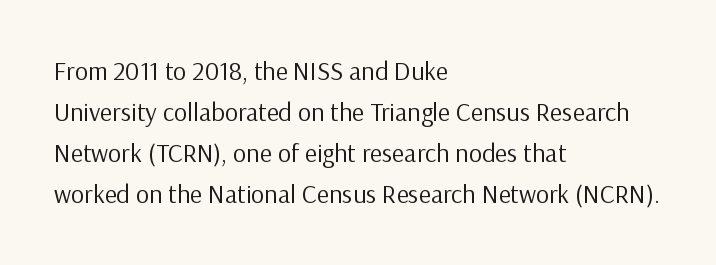
The words here are not underlined. Unbolded letterforms with no extra heft. Quick note: interline space is typical. These lines stack with their left ends in a neat column. Ordinary non-slanted type is in use. Here the glyphs are tracked normally, forming tight word shapes.
